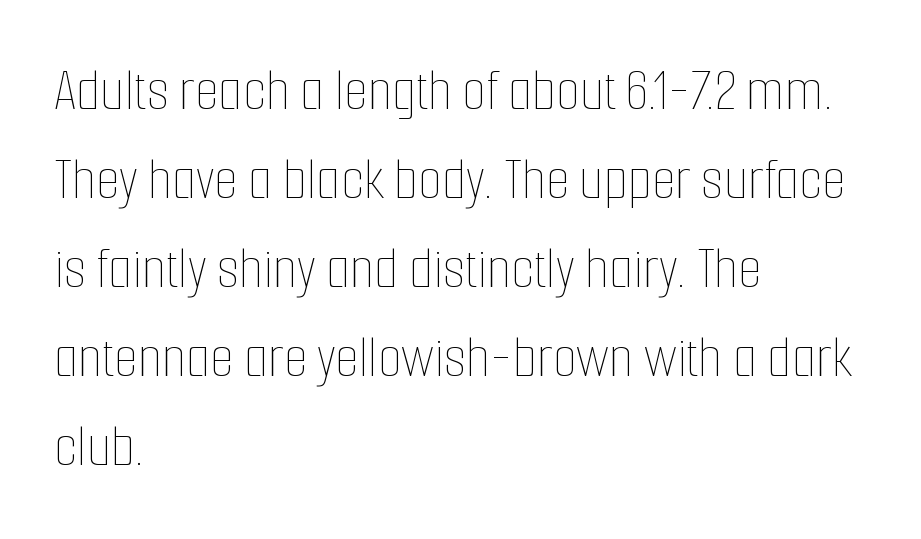
The image shows 61 px thin, condensed type, upright; set left-aligned, normal line spacing (1.46x), normal letter spacing, not underlined; low stroke contrast and a medium x-height.
